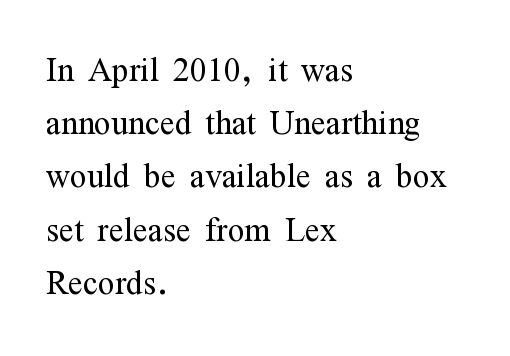
The image shows 44 px light, condensed serif type, upright; set left-aligned, line spacing 1.21x, normal letter spacing, not underlined; medium stroke contrast and a medium x-height.
